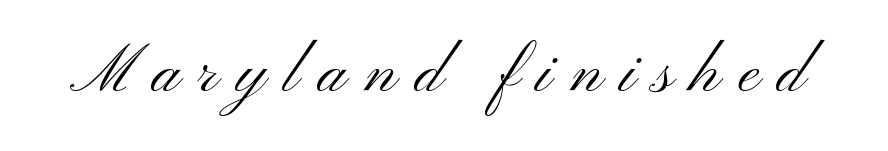
Glyph-to-glyph distance is far greater than everyday printed text. Clear beneath every line of the passage. Is this a fixed-width face? No — the glyphs have proportional, varying widths. Weight: not bold — regular or lighter. Nope, no serifs anywhere on these letters.
